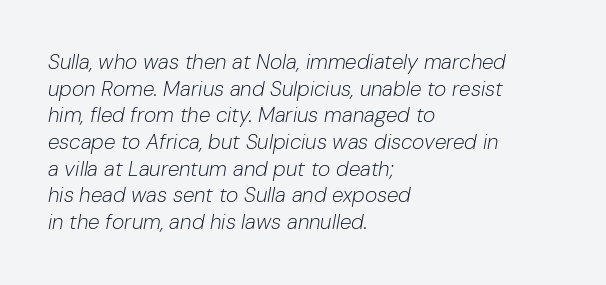
The image shows 21 px text type, italic (leaning right); set left-aligned, normal line spacing (1.27x), normal letter spacing, not underlined.
